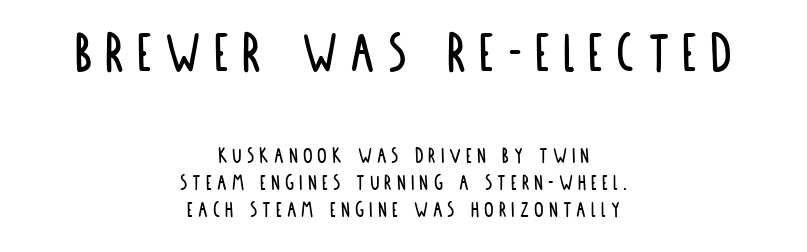
Q: Is the text italic (slanted)? A: No, it is upright.
Q: Is the typeface a serif or a sans-serif typeface? A: Sans-serif.
Q: Is the text underlined? A: No.
Q: How is the paragraph aligned? A: Centered.
Q: Is the spacing between letters normal or unusually wide? A: Unusually wide.
Q: Is the spacing between lines tight, normal or loose? A: Tight.
Q: Which block of text is set in a larger size, the first (top) or the second (bottom)? A: The first (top) one.
Q: Width (condensed, normal, or wide)? A: Condensed.
Q: Stroke contrast? A: Low.
Q: x-height? A: Large.
Q: Monospaced? A: No.
